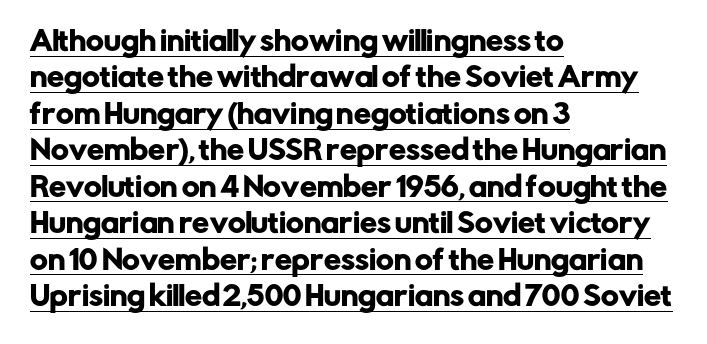
{"italic": "no", "underline": "yes", "align": "left", "line_spacing": "normal", "line_spacing_ratio": 1.35, "letter_spacing": "normal", "letter_spacing_em": 0.0, "glyph_px": 27}
